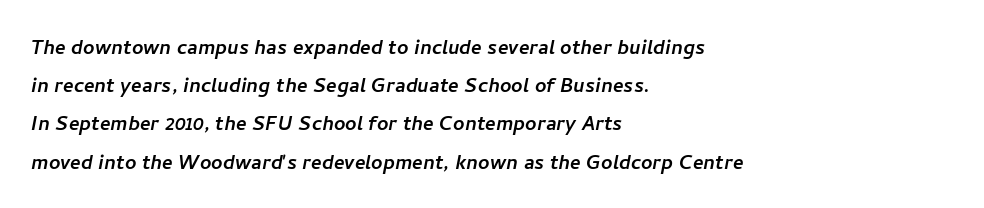
Horizontally, the lines are justified to the leading edge only. These lines sit exactly where default settings would place them. The tracking reads as untouched default to a designer's eye. The string is rendered with underlining switched off.
